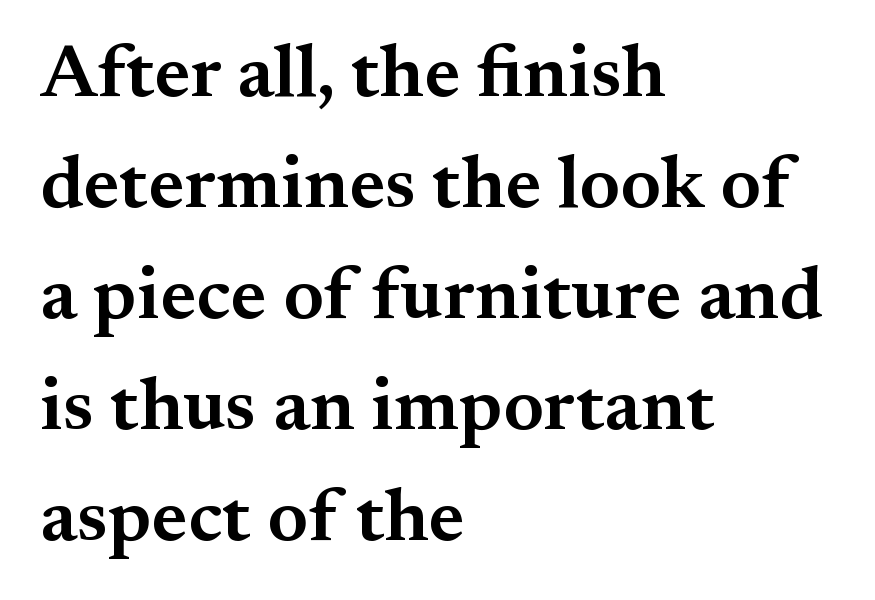
Q: Is the text bold? A: Semi-bold.
Q: Is the text italic (slanted)? A: No, it is upright.
Q: Is the typeface a serif or a sans-serif typeface? A: Serif.
Q: Is the text underlined? A: No.
Q: How is the paragraph aligned? A: Left-aligned.
Q: Is the spacing between letters normal or unusually wide? A: Normal.
Q: Is the spacing between lines tight, normal or loose? A: Normal.
Q: Width (condensed, normal, or wide)? A: Normal.
Q: Stroke contrast? A: Medium.
Q: x-height? A: Small.
Q: Monospaced? A: No.
